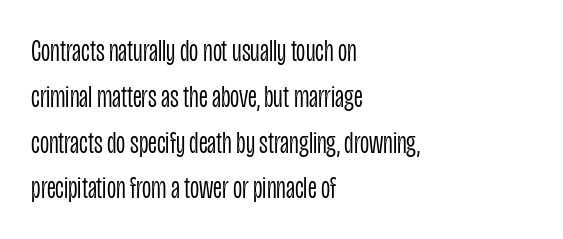
The image shows 32 px light, condensed sans-serif type, upright; set left-aligned, normal line spacing (1.43x), normal letter spacing, not underlined; low stroke contrast and a large x-height.
